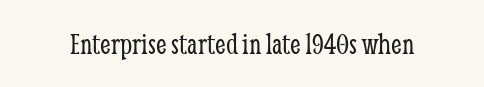
Q: Is the text bold? A: No.
Q: Is the text italic (slanted)? A: No, it is upright.
Q: Is the typeface a serif or a sans-serif typeface? A: Serif.
Q: Is the text underlined? A: No.
Q: Is the spacing between letters normal or unusually wide? A: Normal.
Q: Width (condensed, normal, or wide)? A: Condensed.
Q: Stroke contrast? A: Low.
Q: x-height? A: Medium.
Q: Monospaced? A: No.
